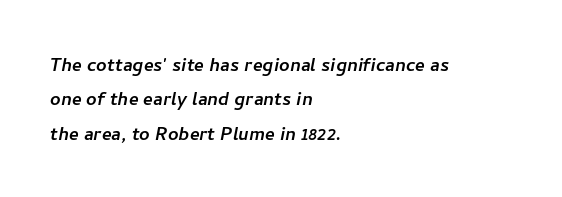
Q: Is the text underlined? A: No.
Q: How is the paragraph aligned? A: Left-aligned.
Q: Is the spacing between letters normal or unusually wide? A: Normal.
Q: Is the spacing between lines tight, normal or loose? A: Normal.
